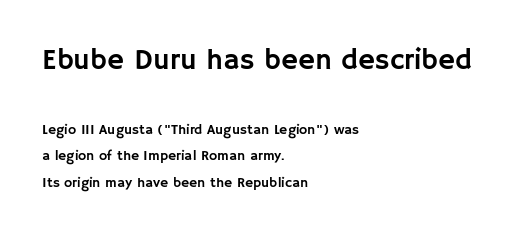
The image shows 29 px sans-serif type, upright; set left-aligned, loose line spacing (1.91x), normal letter spacing, not underlined; the first (top) block is 2.07x larger; low stroke contrast and a large x-height.
